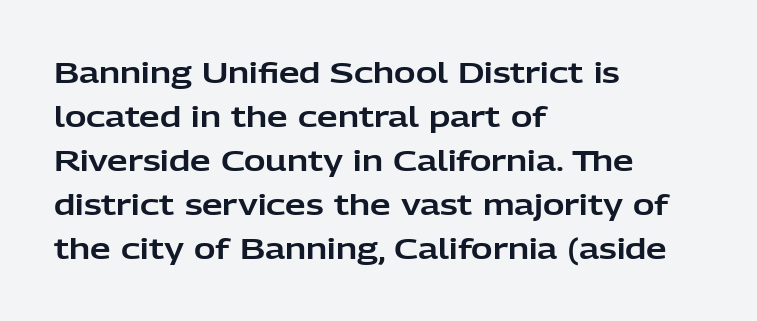
Q: Is the text italic (slanted)? A: No, it is upright.
Q: Is the typeface a serif or a sans-serif typeface? A: Sans-serif.
Q: Is the text underlined? A: No.
Q: How is the paragraph aligned? A: Left-aligned.
Q: Is the spacing between letters normal or unusually wide? A: Normal.
Q: Is the spacing between lines tight, normal or loose? A: Normal.
Q: Width (condensed, normal, or wide)? A: Normal.
Q: Stroke contrast? A: Low.
Q: x-height? A: Medium.
Q: Monospaced? A: No.
